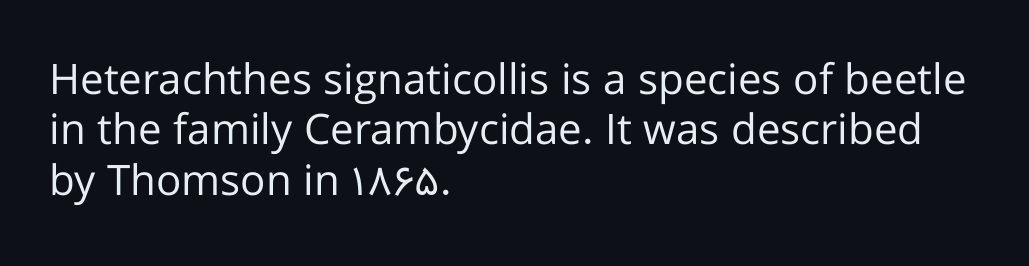
Q: Is the text bold? A: No.
Q: Is the text italic (slanted)? A: No, it is upright.
Q: Is the typeface a serif or a sans-serif typeface? A: Sans-serif.
Q: Is the text underlined? A: No.
Q: How is the paragraph aligned? A: Left-aligned.
Q: Is the spacing between letters normal or unusually wide? A: Normal.
Q: Width (condensed, normal, or wide)? A: Normal.
Q: Stroke contrast? A: Low.
Q: x-height? A: Medium.
Q: Monospaced? A: No.
